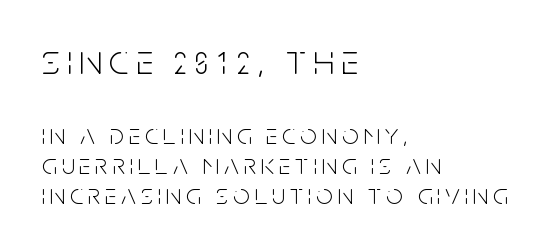
The image shows 43 px light, condensed sans-serif type, upright; set left-aligned, tight line spacing (1.05x), not underlined; the first (top) block is 1.48x larger; low stroke contrast and a large x-height.
